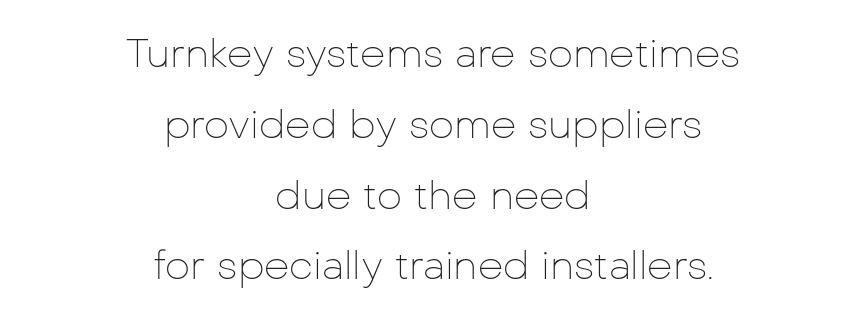
The axis of the letterforms is exactly vertical. The passage shown is typeset with a sans-serif family. Every row of glyphs is offset so its center matches the block's center. Caption: face not bold, strokes unweighted.
